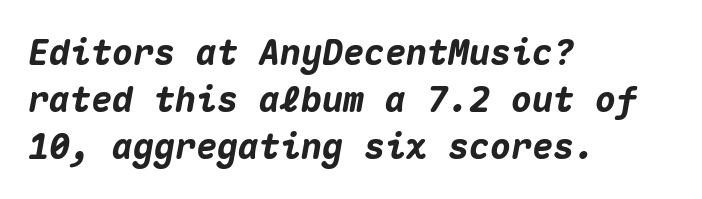
Do the characters align in a grid? Yes, the font is monospaced. The letterforms sit shoulder to shoulder at normal distance. Every row of glyphs begins at an identical x-position on the left. The letters are slanted; this is an italic face. A clean baseline with only descenders dipping below it. Strokes here are thick enough to call this a true bold.
